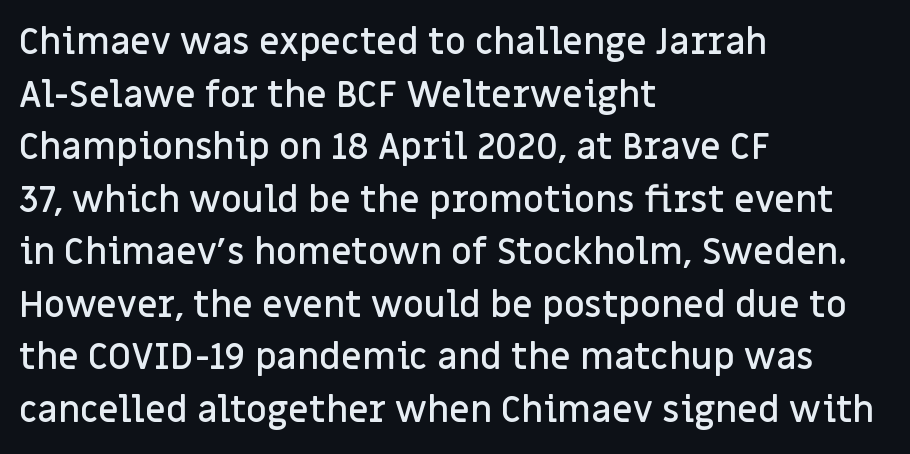
The image shows 36 px semibold sans-serif type, upright; set left-aligned, normal line spacing (1.46x), normal letter spacing, not underlined; low stroke contrast and a large x-height.
